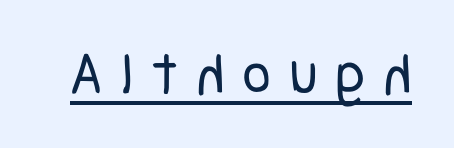
The cut favours lightness, reaching ordinary text weight at its darkest. Note: no serifs on the glyphs. Short note: letters widely spaced. Italic: no, the glyphs are upright roman. Quick note: underline on.
